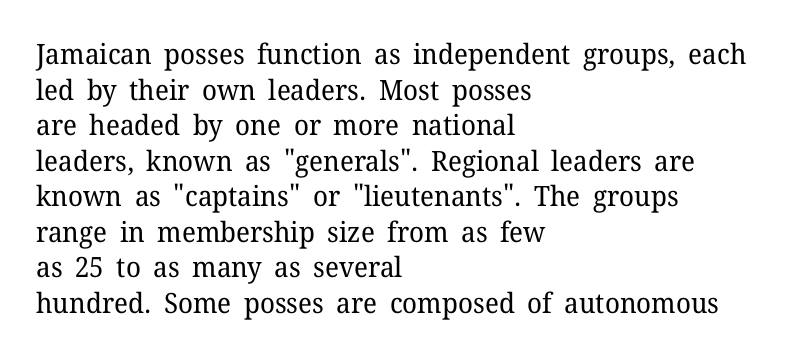
The passage shown is not underscored anywhere. Students, note that the glyphs here touch the page at normal intervals. Evenly set lines give the paragraph a standard silhouette. Serifs: yes, visible at the terminals of the letterforms. This is not heavy type; no bold has been used.
